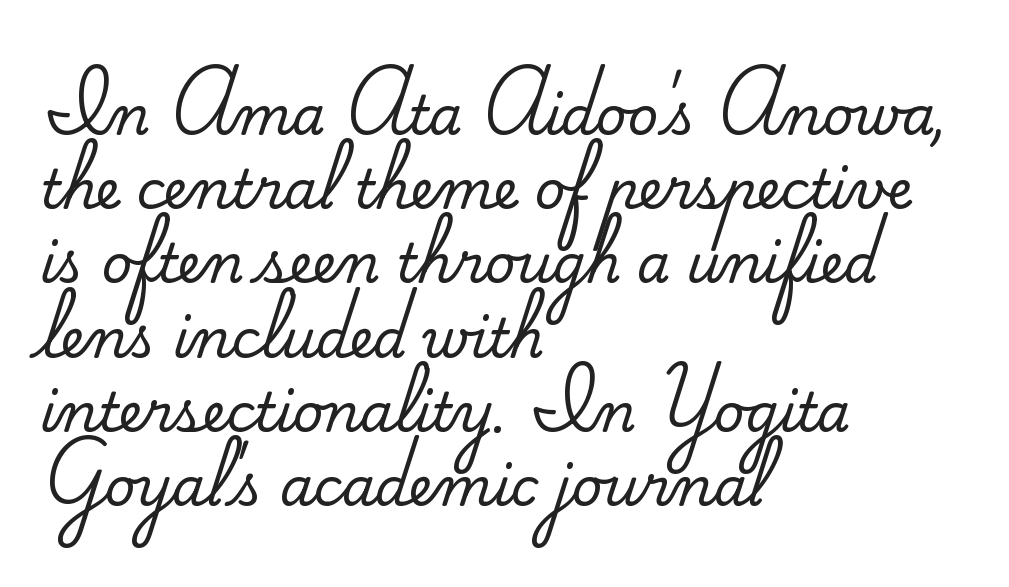
Students, observe: this is what conventionally led text looks like. The zone under the glyphs is completely vacant. This rendering leaves character spacing at its baseline value.
